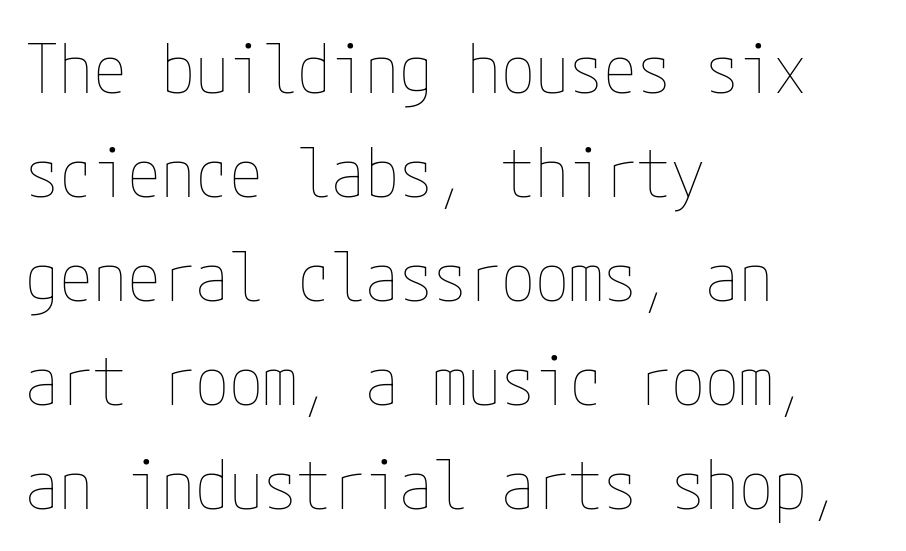
The image shows 68 px thin, condensed type, upright; set left-aligned, normal line spacing (1.53x), normal letter spacing, not underlined; low stroke contrast and a medium x-height.
